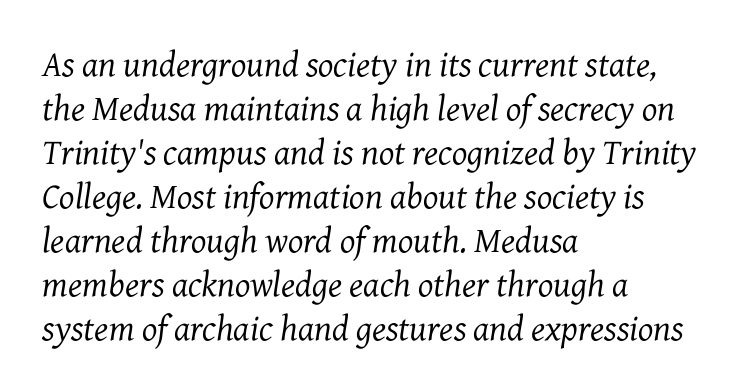
Q: Is the text bold? A: No.
Q: Is the text italic (slanted)? A: Yes, it leans right by about 7 degrees.
Q: Is the typeface a serif or a sans-serif typeface? A: Serif.
Q: Is the text underlined? A: No.
Q: How is the paragraph aligned? A: Left-aligned.
Q: Is the spacing between letters normal or unusually wide? A: Normal.
Q: Width (condensed, normal, or wide)? A: Normal.
Q: Stroke contrast? A: Medium.
Q: x-height? A: Medium.
Q: Monospaced? A: No.
